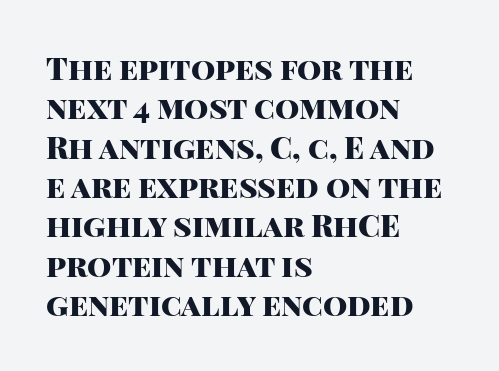
Q: Is the text bold? A: Yes.
Q: Is the text italic (slanted)? A: No, it is upright.
Q: Is the typeface a serif or a sans-serif typeface? A: Sans-serif.
Q: Is the text underlined? A: No.
Q: How is the paragraph aligned? A: Left-aligned.
Q: Is the spacing between letters normal or unusually wide? A: Normal.
Q: Is the spacing between lines tight, normal or loose? A: Normal.
Q: Width (condensed, normal, or wide)? A: Normal.
Q: Stroke contrast? A: High.
Q: x-height? A: Large.
Q: Monospaced? A: No.
